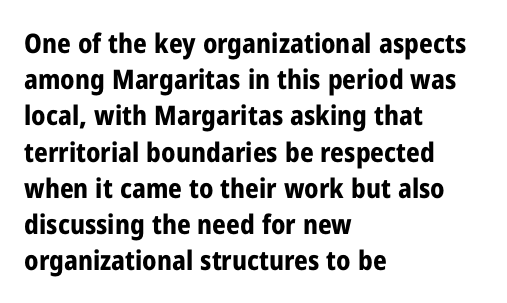
{"italic": "no", "bold": "yes", "underline": "no", "align": "left", "line_spacing": "normal", "line_spacing_ratio": 1.34, "letter_spacing": "normal", "letter_spacing_em": 0.0, "glyph_px": 27}
